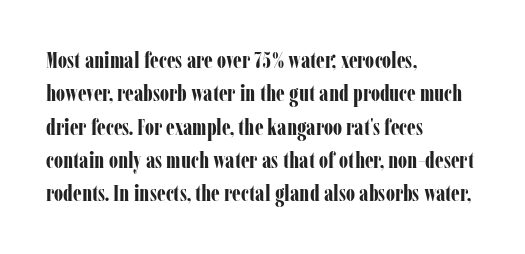
Every letter is thick-stroked: bold, no question. The space directly below the letters is spotless. How would I describe the line gaps? Plain and ordinary. A classic flush-left, rag-right setting is used for this passage. The specimen reads as upright at a glance.
